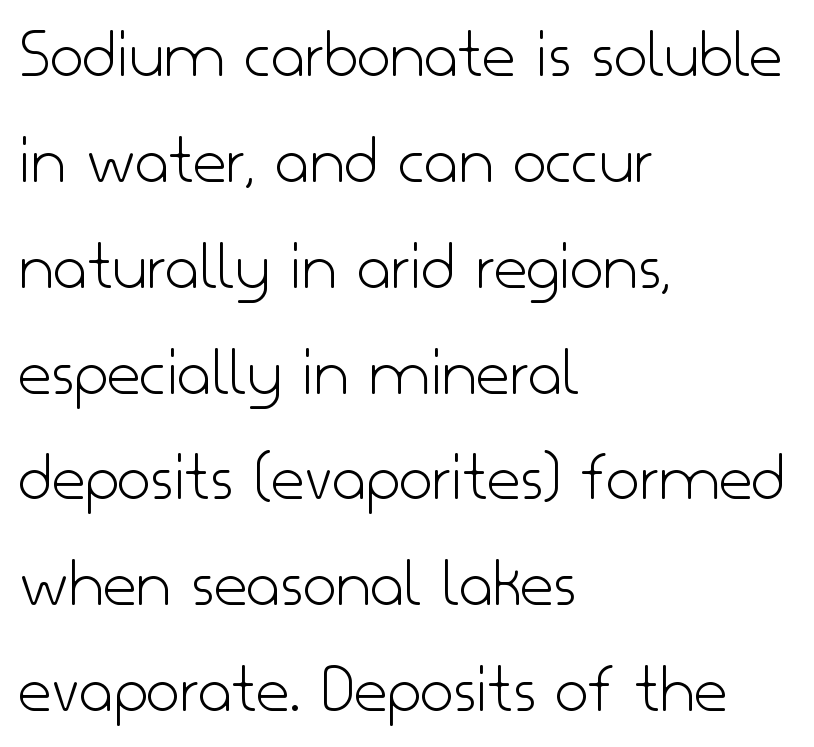
{"serif": "no", "italic": "no", "bold": "no", "weight": "light", "width": "normal", "stroke_contrast": "low", "x_height": "small", "monospaced": "no", "underline": "no", "align": "left", "line_spacing": "normal", "line_spacing_ratio": 1.45, "letter_spacing": "normal", "letter_spacing_em": 0.0, "glyph_px": 73}
